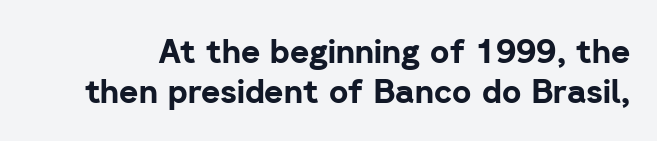
Q: Is the text bold? A: Yes.
Q: Is the text italic (slanted)? A: No, it is upright.
Q: Is the typeface a serif or a sans-serif typeface? A: Sans-serif.
Q: Is the text underlined? A: No.
Q: Is the spacing between letters normal or unusually wide? A: Normal.
Q: Width (condensed, normal, or wide)? A: Normal.
Q: Stroke contrast? A: Low.
Q: x-height? A: Medium.
Q: Monospaced? A: No.
